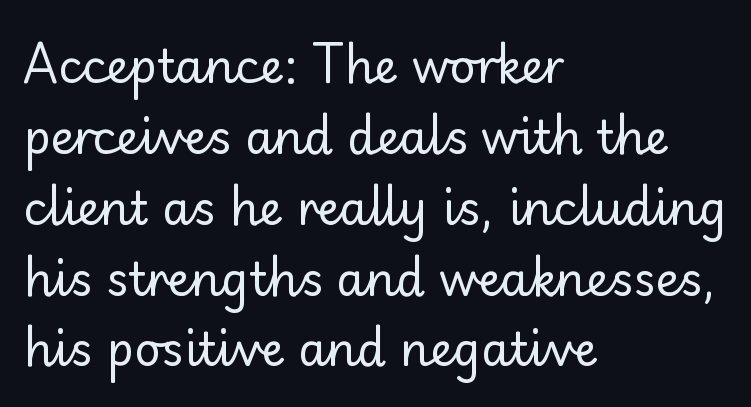
Q: Is the text bold? A: No.
Q: Is the text italic (slanted)? A: No, it is upright.
Q: Is the typeface a serif or a sans-serif typeface? A: Sans-serif.
Q: Is the text underlined? A: No.
Q: How is the paragraph aligned? A: Left-aligned.
Q: Is the spacing between letters normal or unusually wide? A: Normal.
Q: Is the spacing between lines tight, normal or loose? A: Normal.
Q: Width (condensed, normal, or wide)? A: Normal.
Q: Stroke contrast? A: Low.
Q: x-height? A: Small.
Q: Monospaced? A: No.
